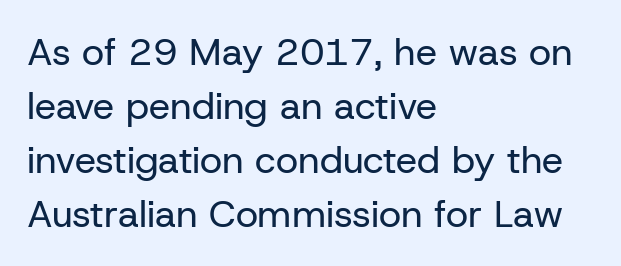
The image shows 38 px regular-weight sans-serif type, upright; set left-aligned, normal line spacing (1.42x), normal letter spacing, not underlined; low stroke contrast and a medium x-height.
